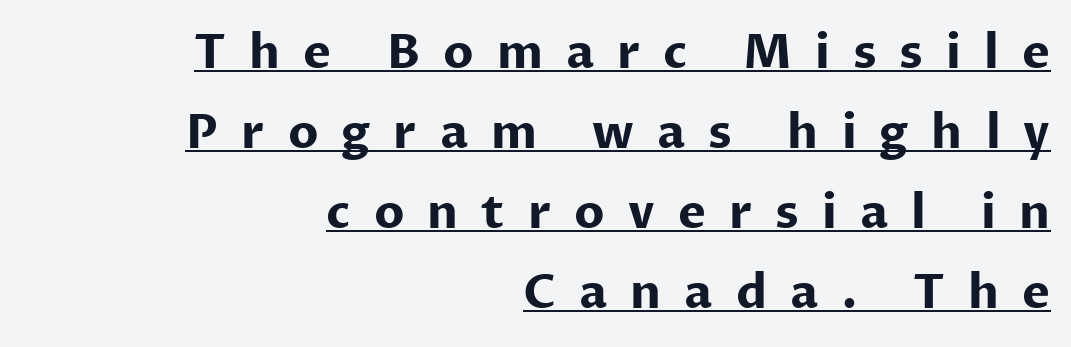
The image shows 47 px bold sans-serif type, upright; set right-aligned, normal line spacing (1.7x), unusually wide letter spacing (+0.49 em), underlined; low stroke contrast and a medium x-height.
